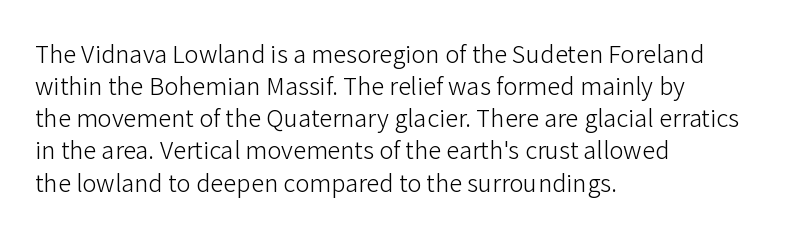
{"italic": "no", "bold": "no", "underline": "no", "align": "left", "line_spacing": "normal", "line_spacing_ratio": 1.34, "letter_spacing": "normal", "letter_spacing_em": 0.0, "glyph_px": 24}
